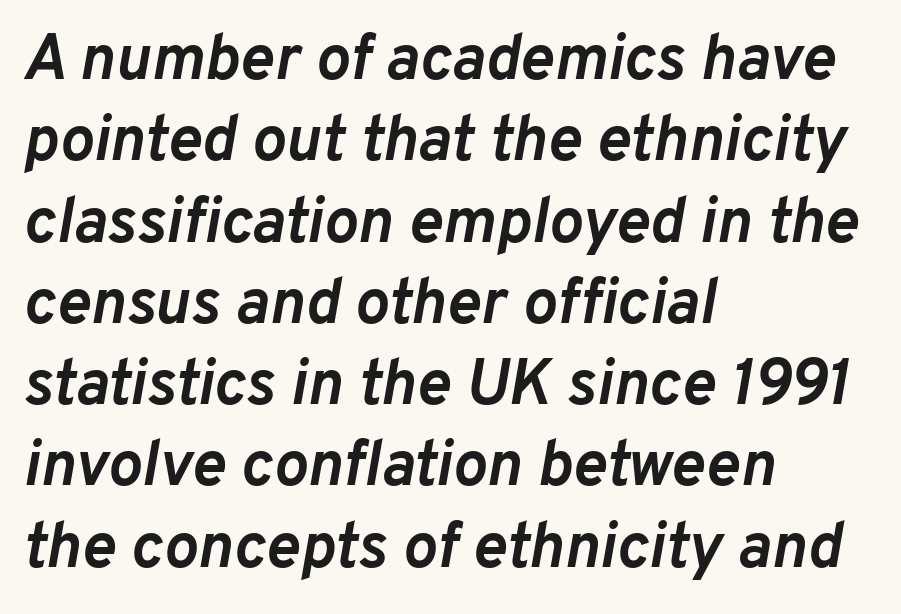
Tall strokes in this sample are angled rather than plumb. The lines in this sample share a left origin and differ only in where they stop. Spacing verdict: proportional, widths tailored to each character. Pretty heavy lettering here — definitely bold. Each word holds together tightly as a unit, with standard inter-letter gaps. Leading matches the norm, producing a regular column.
